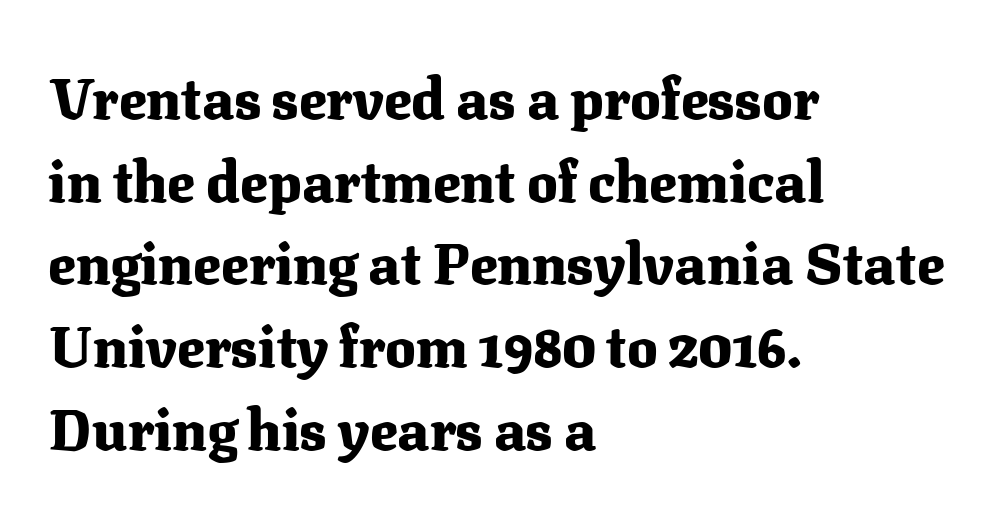
Q: Is the text bold? A: Yes.
Q: Is the text italic (slanted)? A: No, it is upright.
Q: Is the typeface a serif or a sans-serif typeface? A: Serif.
Q: Is the text underlined? A: No.
Q: How is the paragraph aligned? A: Left-aligned.
Q: Is the spacing between letters normal or unusually wide? A: Normal.
Q: Is the spacing between lines tight, normal or loose? A: Normal.
Q: Width (condensed, normal, or wide)? A: Normal.
Q: Stroke contrast? A: Medium.
Q: x-height? A: Medium.
Q: Monospaced? A: No.
